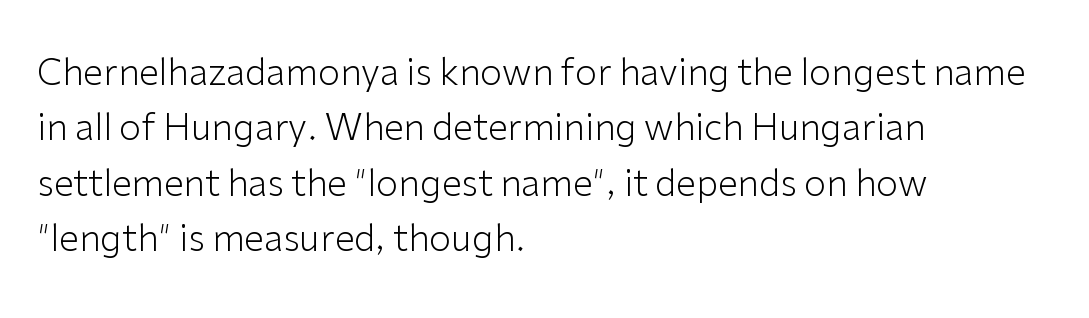
Q: Is the text bold? A: No.
Q: Is the text italic (slanted)? A: No, it is upright.
Q: Is the typeface a serif or a sans-serif typeface? A: Sans-serif.
Q: Is the text underlined? A: No.
Q: How is the paragraph aligned? A: Left-aligned.
Q: Is the spacing between letters normal or unusually wide? A: Normal.
Q: Is the spacing between lines tight, normal or loose? A: Normal.
Q: Width (condensed, normal, or wide)? A: Normal.
Q: Stroke contrast? A: Low.
Q: x-height? A: Medium.
Q: Monospaced? A: No.
